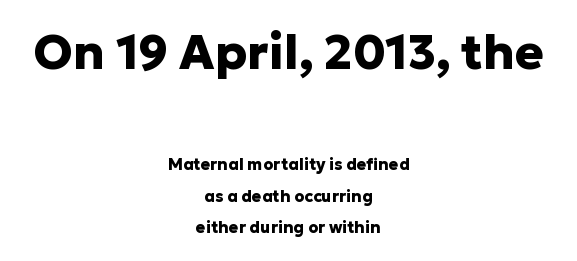
{"serif": "no", "italic": "no", "bold": "yes", "weight": "heavy", "width": "normal", "stroke_contrast": "low", "x_height": "medium", "monospaced": "no", "underline": "no", "align": "center", "line_spacing": "loose", "line_spacing_ratio": 1.96, "letter_spacing": "normal", "letter_spacing_em": 0.0, "larger_block": "first", "size_ratio": 3.0, "glyph_px": 48}
